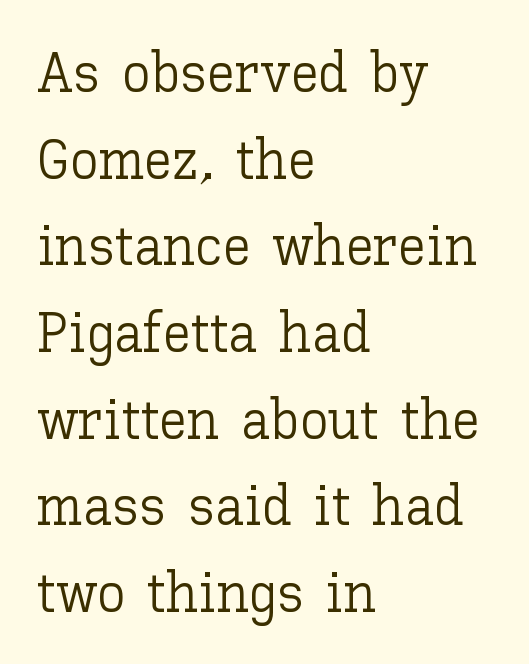
The text block is weighted toward the left margin, trailing off unevenly rightward. Tall strokes in this sample are plumb rather than angled. Whoever set this chose a conventional vertical rhythm. Beneath every word, the page is bare. In terms of letterspacing, this is plain default setting.
